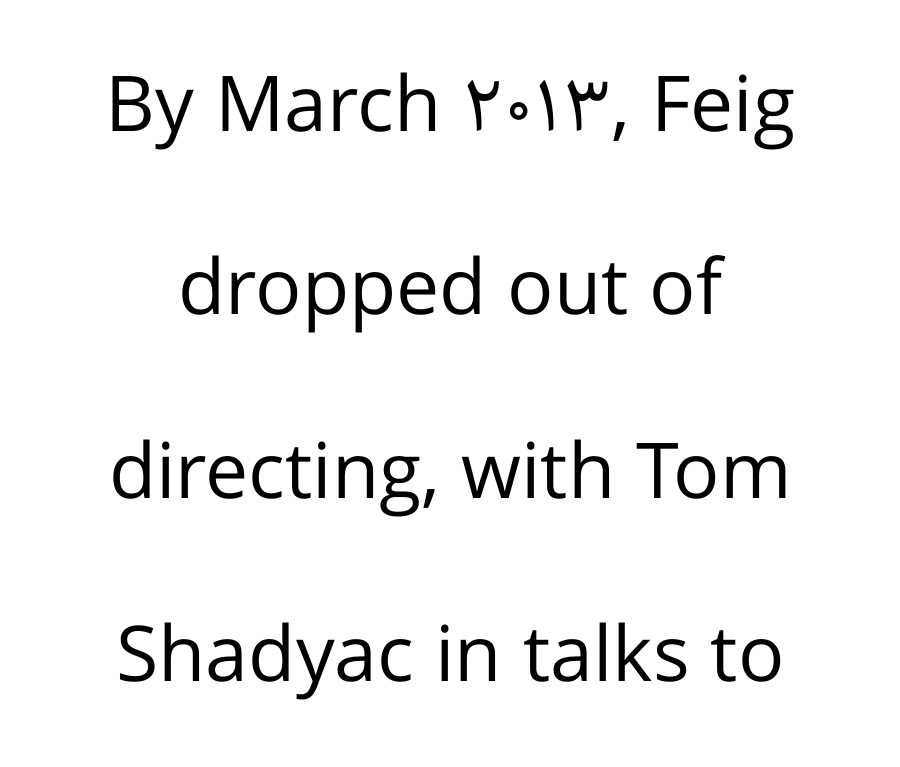
Q: Is the text bold? A: No.
Q: Is the text italic (slanted)? A: No, it is upright.
Q: Is the typeface a serif or a sans-serif typeface? A: Sans-serif.
Q: Is the text underlined? A: No.
Q: How is the paragraph aligned? A: Centered.
Q: Is the spacing between letters normal or unusually wide? A: Normal.
Q: Is the spacing between lines tight, normal or loose? A: Loose.
Q: Width (condensed, normal, or wide)? A: Normal.
Q: Stroke contrast? A: Low.
Q: x-height? A: Medium.
Q: Monospaced? A: No.
